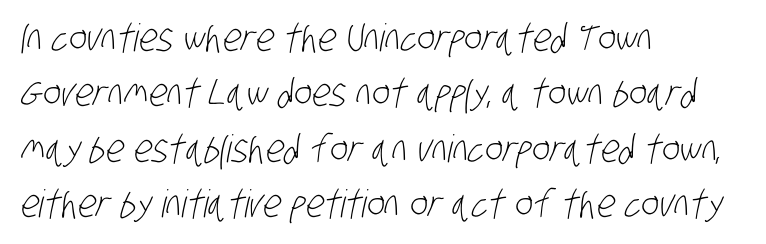
The image shows 38 px light, condensed sans-serif type; set left-aligned, normal line spacing (1.46x), normal letter spacing, not underlined; low stroke contrast and a large x-height.
